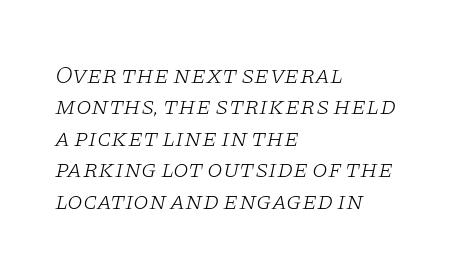
Q: Is the text bold? A: No.
Q: Is the text italic (slanted)? A: Yes, it leans right by about 11 degrees.
Q: Is the text underlined? A: No.
Q: How is the paragraph aligned? A: Left-aligned.
Q: Is the spacing between letters normal or unusually wide? A: Normal.
Q: Is the spacing between lines tight, normal or loose? A: Normal.
